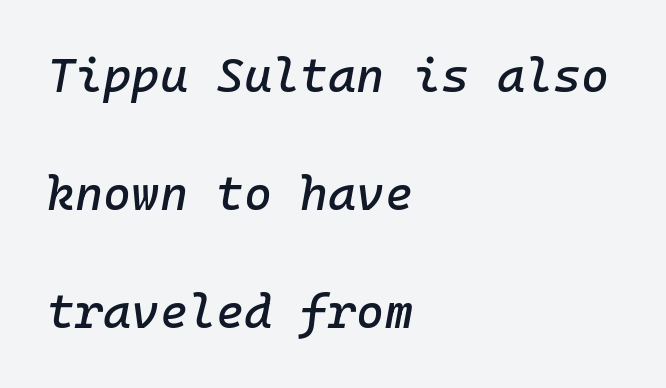
The paragraph shown leans on its left margin. The lines are spread far apart with generous leading. A typesetter would call this zero additional tracking. This sample uses an oblique cut, with every glyph tilted off the vertical. Plain, unruled lines of type.
